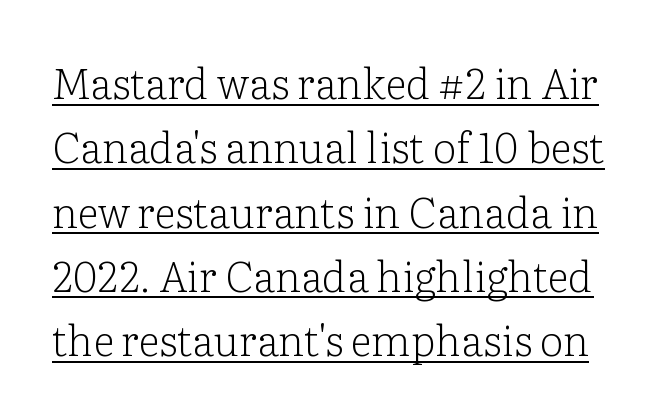
{"serif": "yes", "italic": "no", "bold": "no", "weight": "light", "width": "normal", "stroke_contrast": "low", "x_height": "medium", "monospaced": "no", "underline": "yes", "line_spacing": "normal", "line_spacing_ratio": 1.53, "letter_spacing": "normal", "letter_spacing_em": 0.0, "glyph_px": 42}
